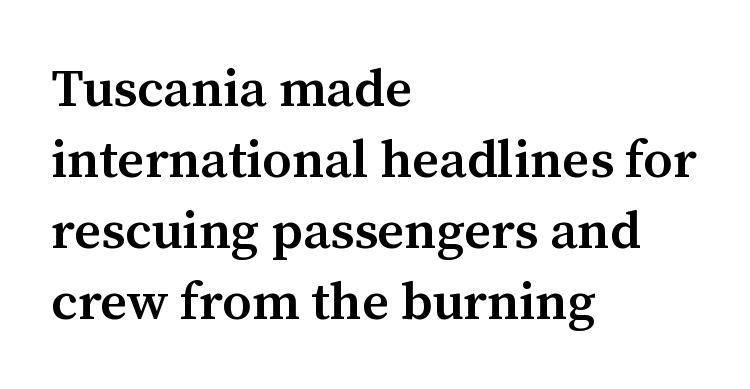
The image shows 53 px semibold serif type, upright; set left-aligned, normal line spacing (1.34x), normal letter spacing, not underlined; medium stroke contrast and a medium x-height.
